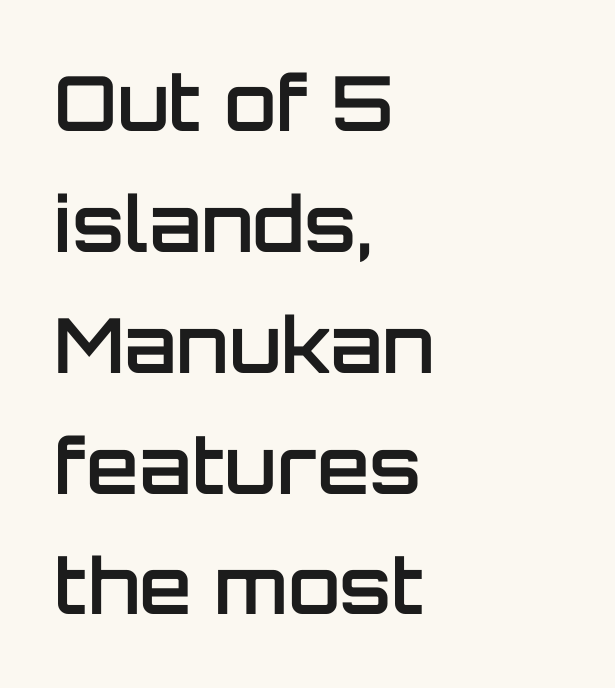
This sample keeps an unexceptional amount of space between lines. Spacing verdict: proportional, widths tailored to each character. This rendering leaves character spacing at its baseline value. Horizontally, the lines are justified to the leading edge only.
